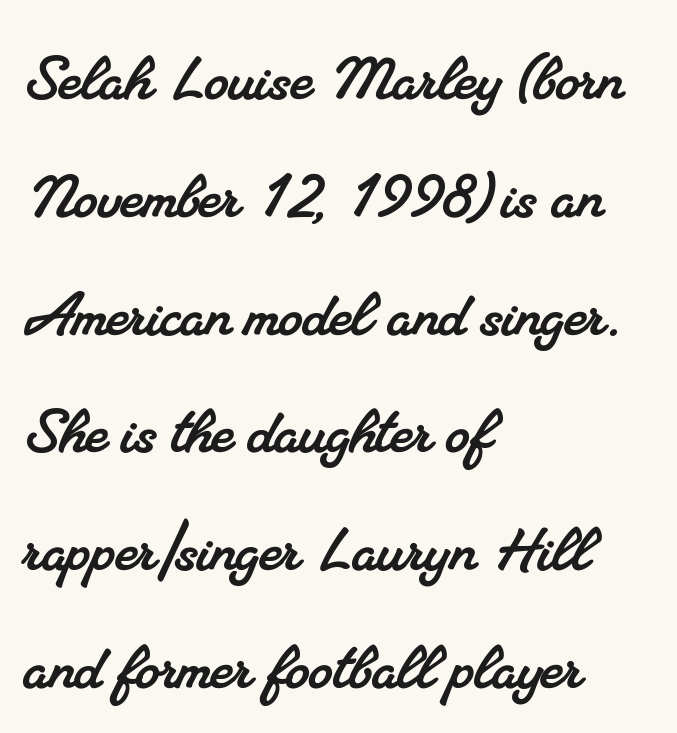
{"serif": "yes", "width": "normal", "stroke_contrast": "medium", "x_height": "small", "monospaced": "no", "underline": "no", "align": "left", "line_spacing": "normal", "line_spacing_ratio": 1.55, "letter_spacing": "normal", "letter_spacing_em": 0.0, "glyph_px": 76}
